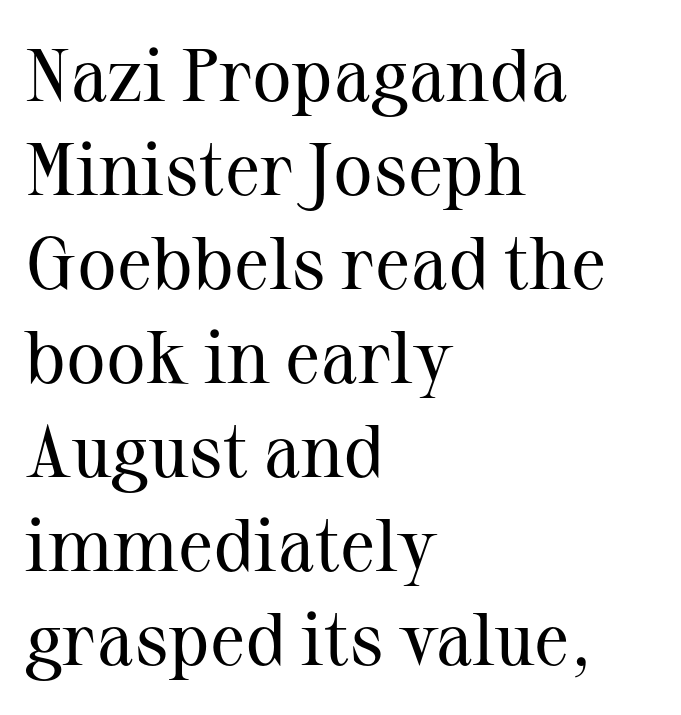
The image shows 74 px regular-weight serif type, upright; set left-aligned, normal line spacing (1.27x), normal letter spacing, not underlined; medium stroke contrast and a medium x-height.
